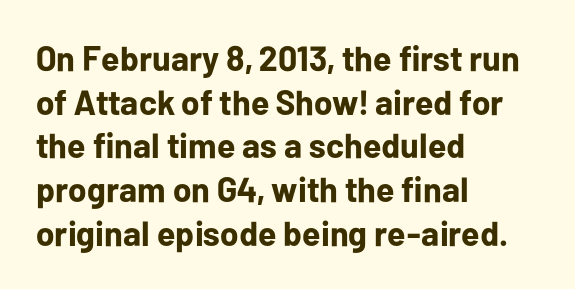
Rule under the text: the space is simply empty. Do the characters align in a grid? No, the font is proportional. Each word holds together tightly as a unit, with standard inter-letter gaps. Does the type have serifs? No, each stem ends abruptly. The sample has been set heavy, in full bold.
